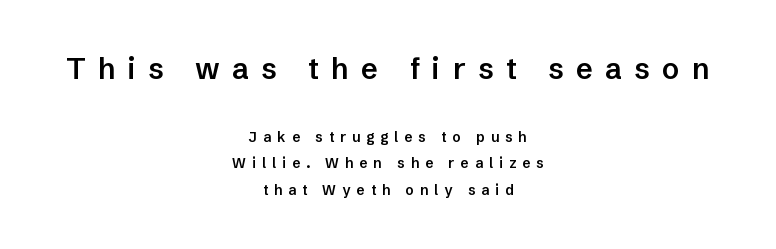
The image shows 29 px semibold sans-serif type, upright; set centered, line spacing 1.89x, unusually wide letter spacing (+0.43 em), not underlined; the first (top) block is 2.07x larger; low stroke contrast and a medium x-height.
